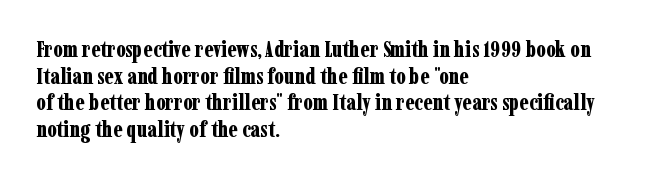
Q: Is the text bold? A: Yes.
Q: Is the text italic (slanted)? A: No, it is upright.
Q: Is the text underlined? A: No.
Q: How is the paragraph aligned? A: Left-aligned.
Q: Is the spacing between letters normal or unusually wide? A: Normal.
